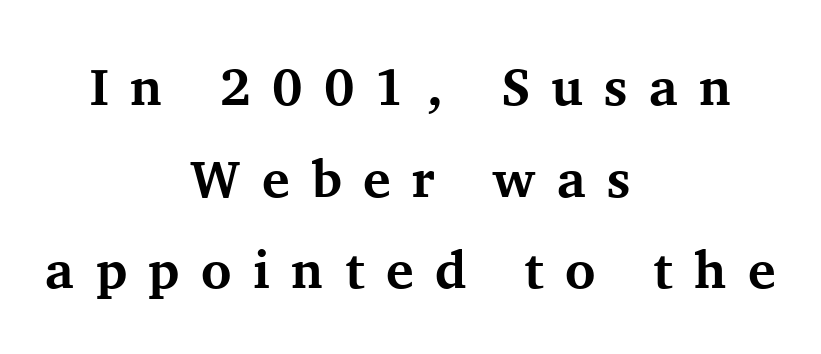
{"serif": "yes", "italic": "no", "bold": "yes", "weight": "bold", "width": "normal", "stroke_contrast": "medium", "x_height": "medium", "monospaced": "no", "underline": "no", "align": "center", "line_spacing_ratio": 1.76, "letter_spacing": "wide", "letter_spacing_em": 0.41, "glyph_px": 52}
